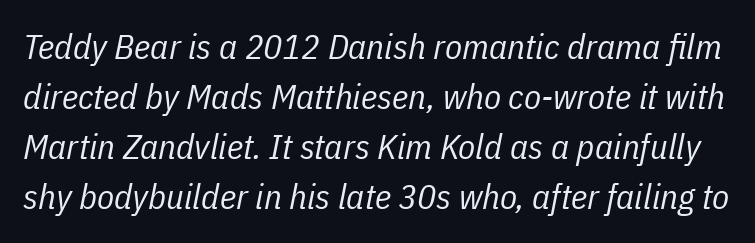
The image shows 35 px regular-weight, condensed type, italic (leaning right); set normal line spacing (1.43x), normal letter spacing, not underlined; low stroke contrast and a medium x-height.
